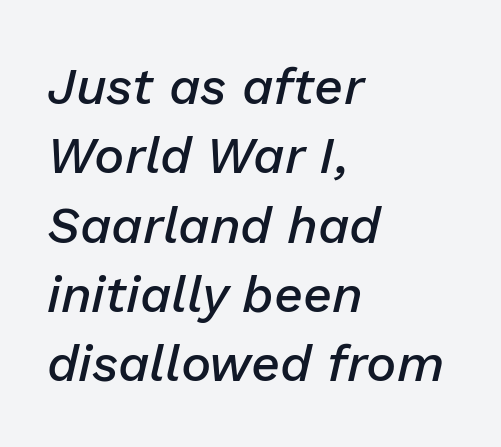
{"italic": "yes", "lean": "right", "slant_degrees": 13, "bold": "semi", "weight": "semibold", "width": "normal", "stroke_contrast": "low", "x_height": "medium", "monospaced": "no", "underline": "no", "align": "left", "line_spacing": "normal", "line_spacing_ratio": 1.36, "letter_spacing": "normal", "letter_spacing_em": 0.0, "glyph_px": 51}
